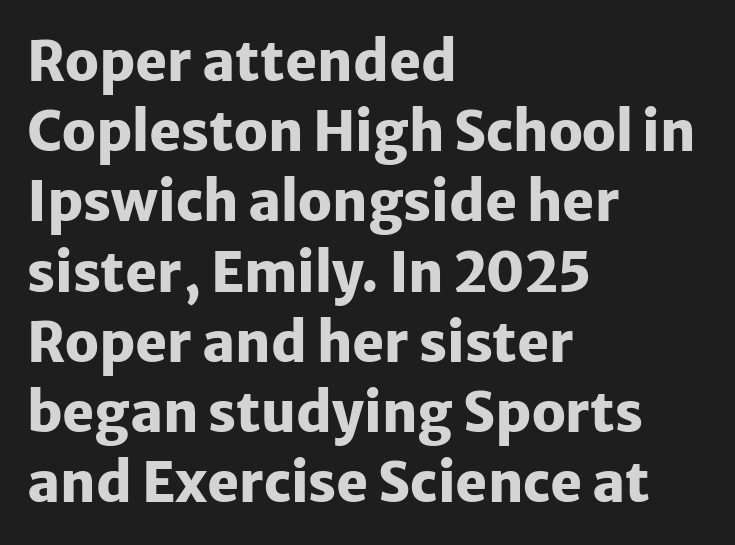
The image shows 54 px heavy sans-serif type, upright; set left-aligned, normal line spacing (1.3x), normal letter spacing, not underlined; low stroke contrast and a medium x-height.
